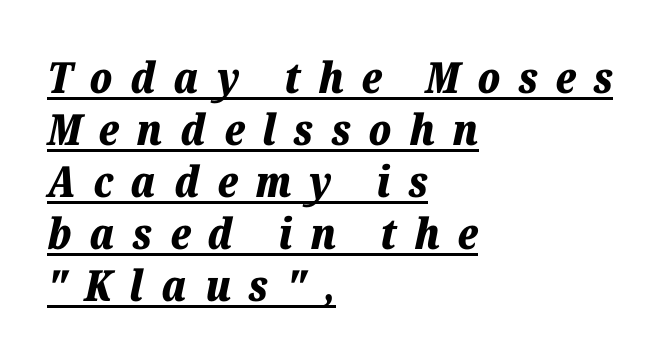
Q: Is the text bold? A: Yes.
Q: Is the text italic (slanted)? A: Yes, it leans right by about 12 degrees.
Q: Is the text underlined? A: Yes.
Q: How is the paragraph aligned? A: Left-aligned.
Q: Is the spacing between letters normal or unusually wide? A: Unusually wide.
Q: Width (condensed, normal, or wide)? A: Normal.
Q: Stroke contrast? A: Low.
Q: x-height? A: Medium.
Q: Monospaced? A: No.
